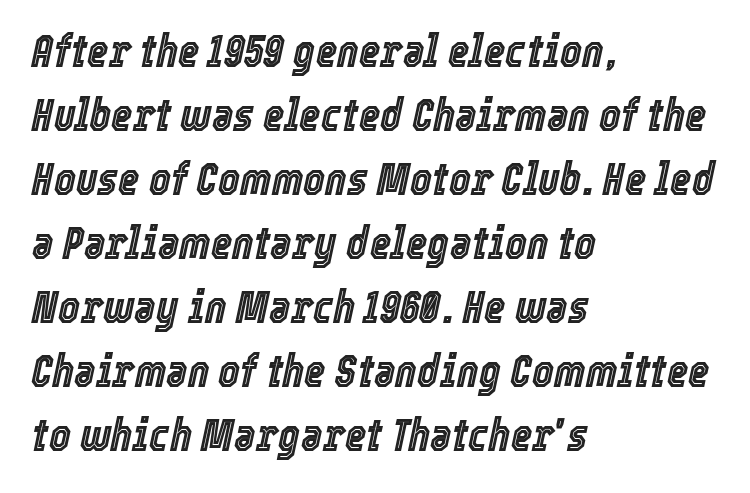
{"italic": "yes", "lean": "right", "slant_degrees": 12, "width": "condensed", "x_height": "medium", "monospaced": "no", "underline": "no", "align": "left", "line_spacing": "normal", "line_spacing_ratio": 1.39, "letter_spacing": "normal", "letter_spacing_em": 0.0, "glyph_px": 46}
